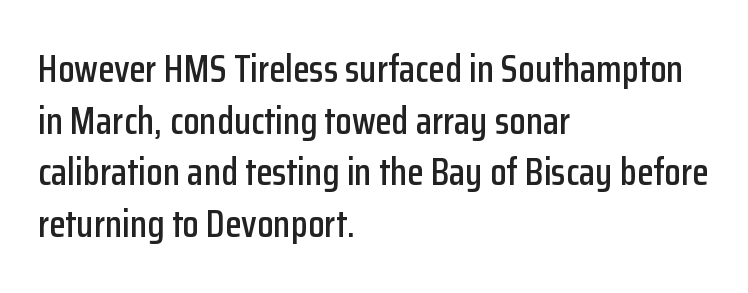
Q: Is the text italic (slanted)? A: No, it is upright.
Q: Is the typeface a serif or a sans-serif typeface? A: Sans-serif.
Q: Is the text underlined? A: No.
Q: How is the paragraph aligned? A: Left-aligned.
Q: Is the spacing between letters normal or unusually wide? A: Normal.
Q: Is the spacing between lines tight, normal or loose? A: Normal.
Q: Width (condensed, normal, or wide)? A: Condensed.
Q: Stroke contrast? A: Low.
Q: x-height? A: Medium.
Q: Monospaced? A: No.
